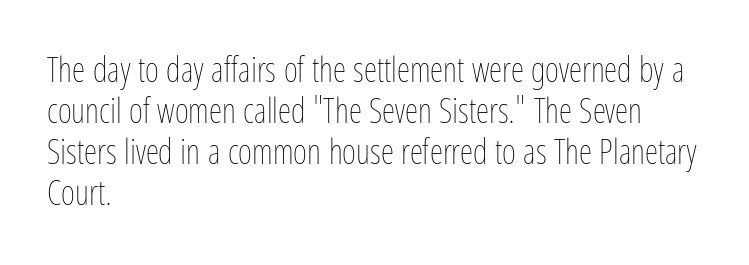
{"italic": "no", "bold": "no", "weight": "thin", "width": "condensed", "stroke_contrast": "low", "x_height": "medium", "monospaced": "no", "underline": "no", "align": "left", "line_spacing_ratio": 1.21, "letter_spacing": "normal", "letter_spacing_em": 0.0, "glyph_px": 34}
